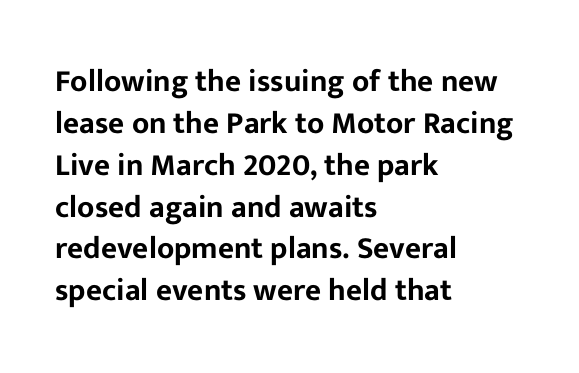
The image shows 31 px sans-serif type, upright; set left-aligned, normal line spacing (1.35x), normal letter spacing, not underlined; low stroke contrast and a medium x-height.
